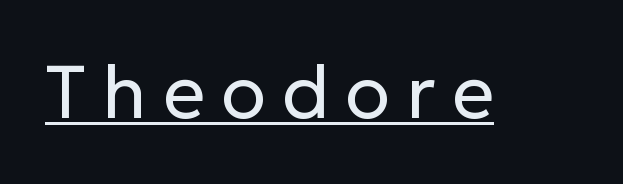
Designer's note — italics off, roman on. The words here are underlined. Font category for this specimen: sans-serif. Vertical stems look standard width or narrower in stroke.
